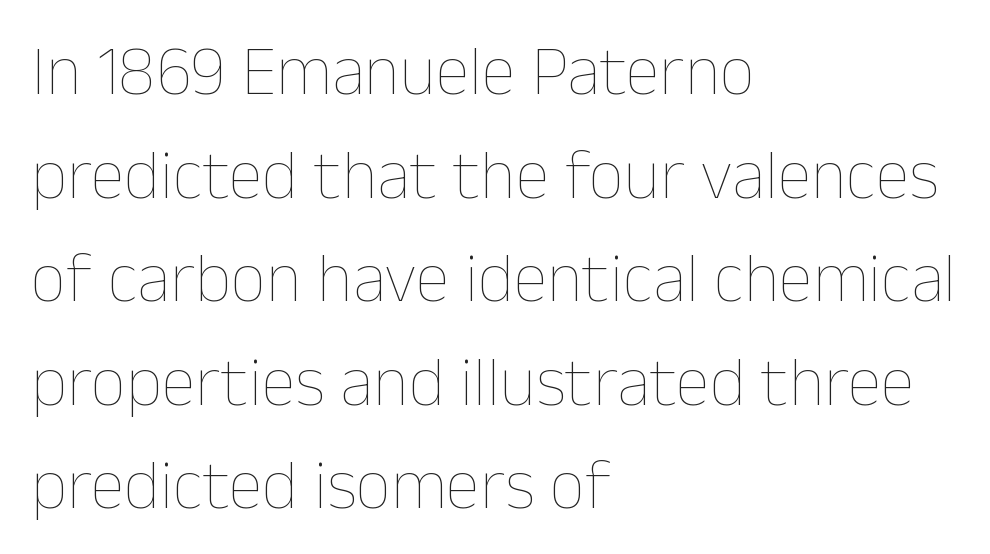
The words here are not underlined. Is there much room between lines? A standard amount, neither cramped nor airy. A student would call this left alignment; a typographer would say flush left, rag right. Counters stay open thanks to moderate or lighter strokes.
